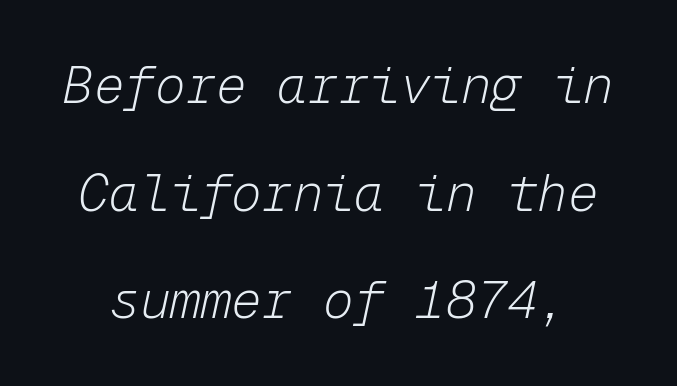
The image shows 51 px light type, italic (leaning right), monospaced; set loose line spacing (2.11x), normal letter spacing, not underlined; low stroke contrast and a medium x-height.
